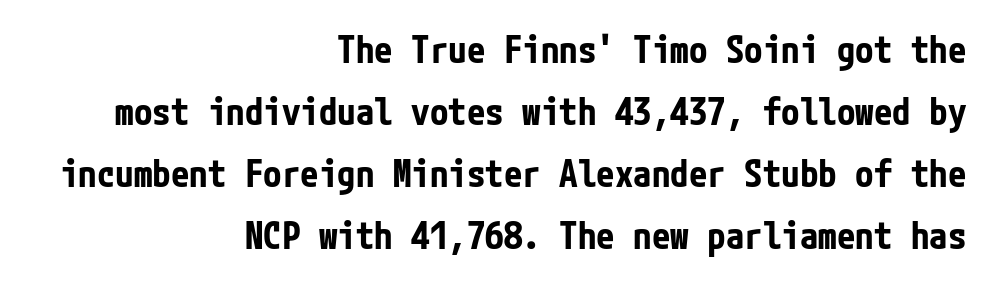
The image shows 37 px bold, condensed sans-serif type, upright; set right-aligned, normal line spacing (1.68x), normal letter spacing, not underlined; low stroke contrast and a medium x-height.
